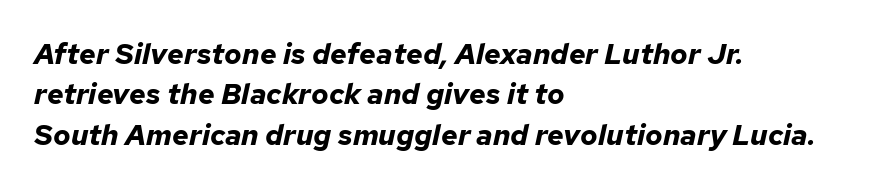
Underlining? Definitely not there. Honestly, the row spacing looks completely unremarkable. The rendering keeps characters at their native spacing. The specimen reads as italic at a glance. The paragraph has a hard left edge and a soft right edge. You could not count columns in this text — the font is proportionally spaced.
